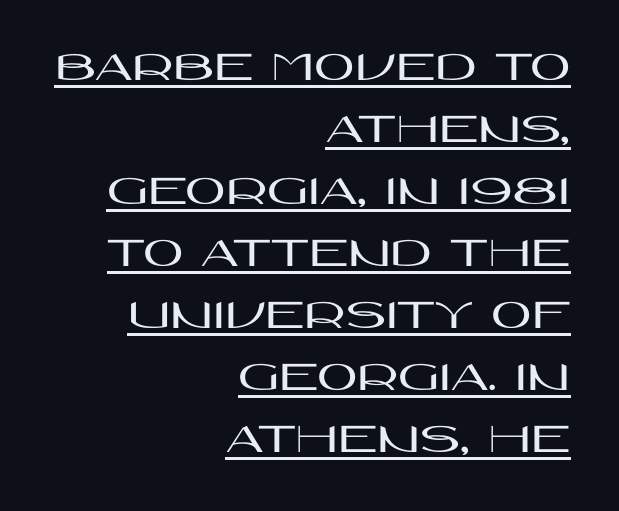
The image shows 44 px wide sans-serif type, upright; set right-aligned, normal line spacing (1.41x), normal letter spacing, underlined; high stroke contrast and a large x-height.
